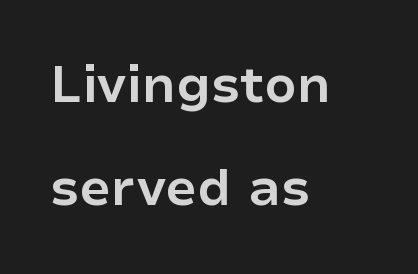
Quick note: underline off. Note the varied advance widths — an 'i' is clearly narrower than an 'm'. Line starts are locked; line ends wander. When letters stand straight like this, we call the style roman or upright. The typesetting leans heavy: a genuine bold. Honestly, the letter spacing is just normal — you wouldn't notice it.
